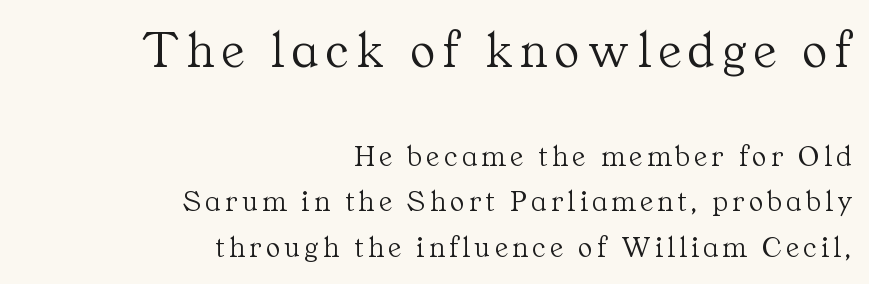
The strip under each line holds only bare page. These lines stack with their right ends in a neat column. Ordinary non-slanted type is in use. Think of a printed novel: that variable character pitch is what you see here.
